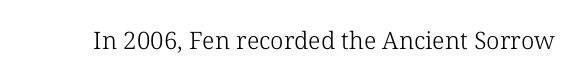
Only glyphs here, with clear space below each row. Notice how the stems are strictly vertical — no italics here. Between one letter and the next there's only the usual sliver of space. Is this a heavy cut? Hardly; it is regular or lighter.
